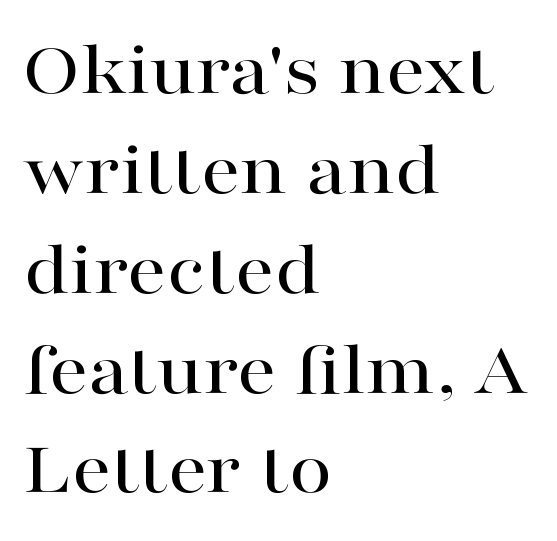
The image shows 78 px wide serif type, upright; set left-aligned, normal line spacing (1.28x), normal letter spacing, not underlined; high stroke contrast and a medium x-height.
